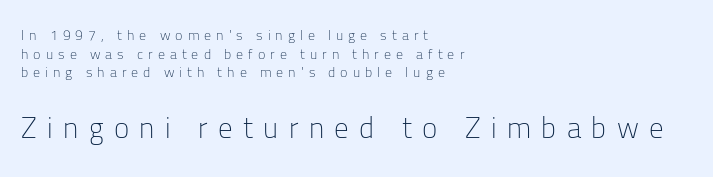
Letters have the restrained weight of plain body copy at most. The letters advance in unequal steps, a hallmark of proportional type. Words appear elongated and porous because spacing is wide. Interline gaps are of average width in this sample.
